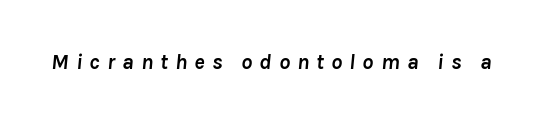
{"italic": "yes", "lean": "right", "slant_degrees": 8, "bold": "yes", "underline": "no", "letter_spacing": "wide", "letter_spacing_em": 0.32, "glyph_px": 22}
